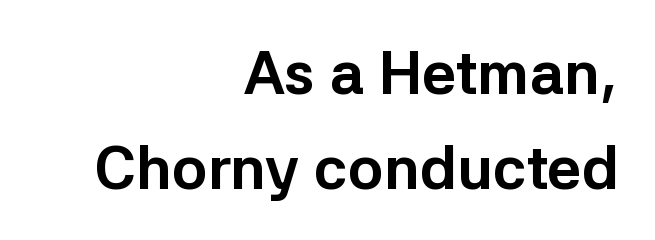
{"serif": "no", "italic": "no", "bold": "yes", "weight": "bold", "width": "normal", "stroke_contrast": "low", "x_height": "medium", "monospaced": "no", "underline": "no", "align": "right", "line_spacing": "normal", "line_spacing_ratio": 1.58, "letter_spacing": "normal", "letter_spacing_em": 0.0, "glyph_px": 60}
